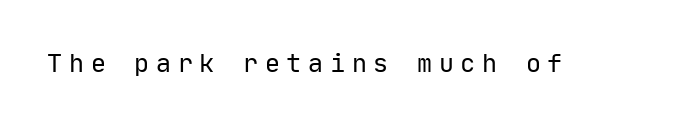
Tracking value appears strongly positive — letters spread wide. The typesetting does not lean heavy: it is not bold. Style check: upright. The area under the type is left untouched.
